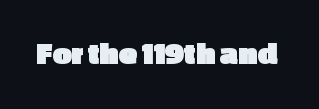
The image shows 33 px heavy sans-serif type, upright; set normal letter spacing, not underlined; a medium x-height.
